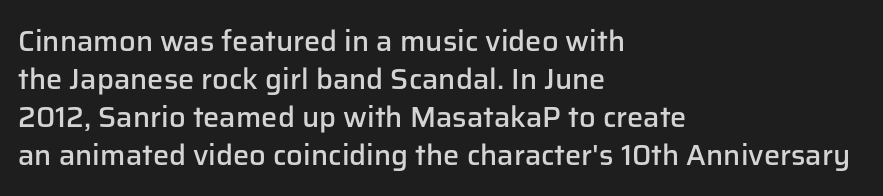
{"serif": "no", "italic": "no", "bold": "semi", "weight": "semibold", "width": "normal", "stroke_contrast": "low", "x_height": "medium", "monospaced": "no", "underline": "no", "align": "left", "line_spacing": "normal", "line_spacing_ratio": 1.31, "letter_spacing": "normal", "letter_spacing_em": 0.0, "glyph_px": 29}
